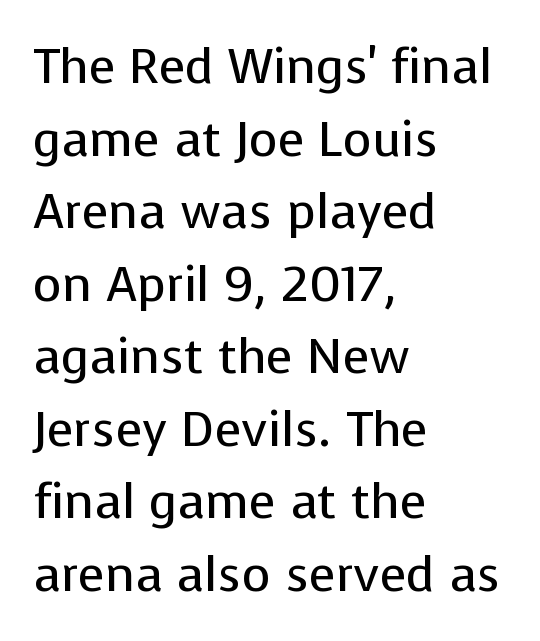
The image shows 49 px regular-weight sans-serif type, upright; set left-aligned, normal line spacing (1.48x), normal letter spacing, not underlined; low stroke contrast and a medium x-height.
